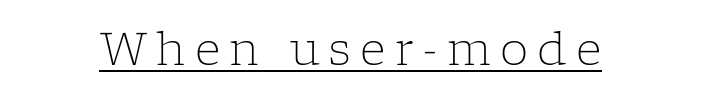
The rendering uses natural spacing where letterforms have individual widths. The sample's only ornament is a line tracing under the words. Is this a heavy cut? Hardly; it is regular or lighter. It's the straight-up-and-down kind of type. Font category for this specimen: serif.
